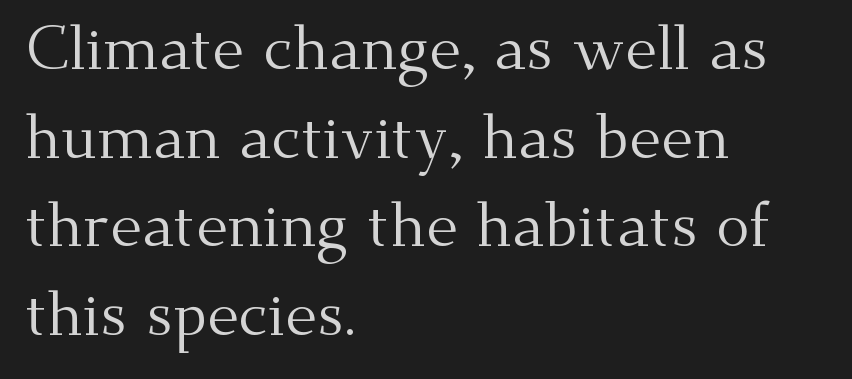
Q: Is the text bold? A: No.
Q: Is the text italic (slanted)? A: No, it is upright.
Q: Is the typeface a serif or a sans-serif typeface? A: Serif.
Q: Is the text underlined? A: No.
Q: How is the paragraph aligned? A: Left-aligned.
Q: Is the spacing between letters normal or unusually wide? A: Normal.
Q: Is the spacing between lines tight, normal or loose? A: Normal.
Q: Width (condensed, normal, or wide)? A: Normal.
Q: Stroke contrast? A: Medium.
Q: x-height? A: Small.
Q: Monospaced? A: No.
